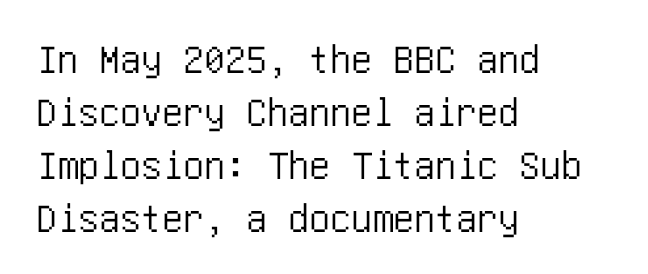
The image shows 42 px condensed sans-serif type, upright; set left-aligned, normal line spacing (1.26x), normal letter spacing, not underlined; low stroke contrast and a large x-height.
